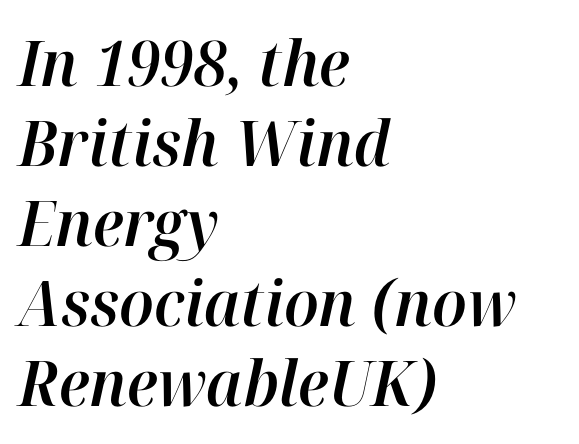
Short and long lines alike share a common starting point at left. Characters follow at the spacing the type designer built in. Each row of text sits above clean, open space. You could not count columns in this text — the font is proportionally spaced.
